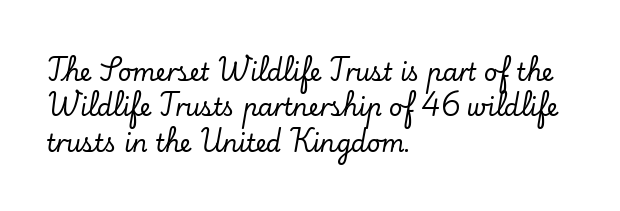
{"underline": "no", "align": "left", "line_spacing": "normal", "line_spacing_ratio": 1.47, "letter_spacing": "normal", "letter_spacing_em": 0.0, "glyph_px": 24}
